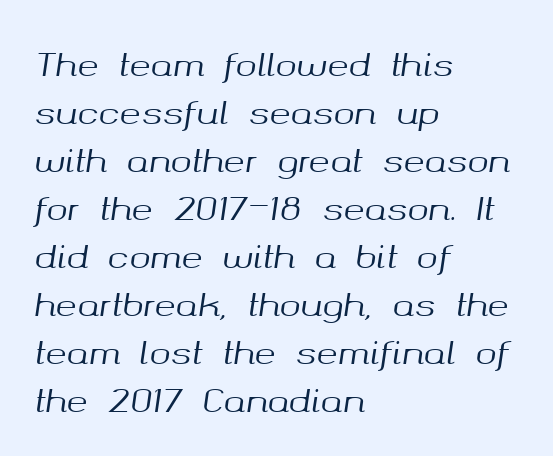
The passage shown has conventional tracking throughout. Style check: oblique. Proportional: the letters do not fall into vertical columns. Descenders are the only things crossing below the line. The paragraph has a hard left edge and a soft right edge.
